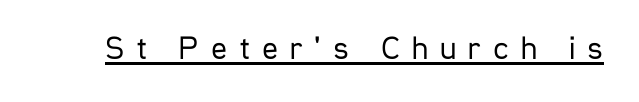
The image shows 33 px regular-weight, condensed sans-serif type, upright; set unusually wide letter spacing (+0.36 em), underlined; low stroke contrast and a medium x-height.
